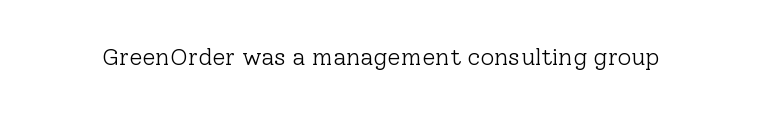
{"italic": "no", "bold": "no", "underline": "no", "letter_spacing": "normal", "letter_spacing_em": 0.0, "glyph_px": 24}
